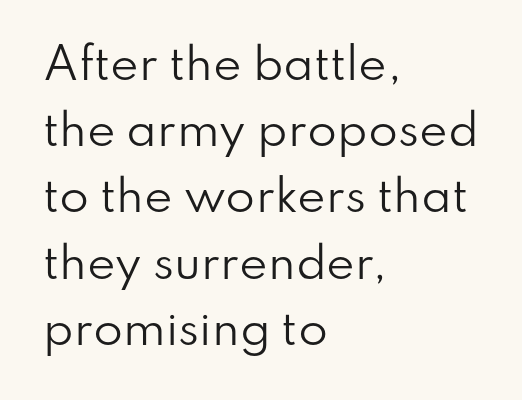
The image shows 43 px regular-weight sans-serif type, upright; set left-aligned, normal line spacing (1.54x), normal letter spacing, not underlined; low stroke contrast and a small x-height.
